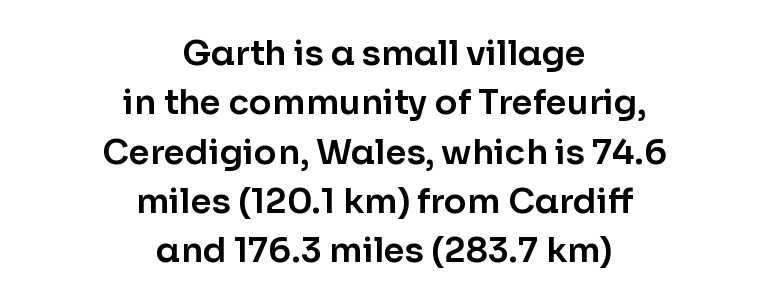
{"serif": "no", "italic": "no", "width": "normal", "stroke_contrast": "low", "x_height": "medium", "monospaced": "no", "underline": "no", "align": "center", "line_spacing": "normal", "line_spacing_ratio": 1.45, "letter_spacing": "normal", "letter_spacing_em": 0.0, "glyph_px": 34}
